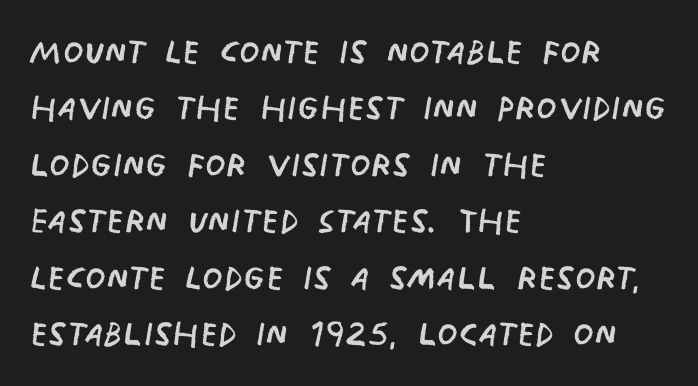
Q: Is the text bold? A: No.
Q: Is the typeface a serif or a sans-serif typeface? A: Sans-serif.
Q: Is the text underlined? A: No.
Q: How is the paragraph aligned? A: Left-aligned.
Q: Is the spacing between letters normal or unusually wide? A: Normal.
Q: Width (condensed, normal, or wide)? A: Condensed.
Q: Stroke contrast? A: Low.
Q: x-height? A: Large.
Q: Monospaced? A: No.
